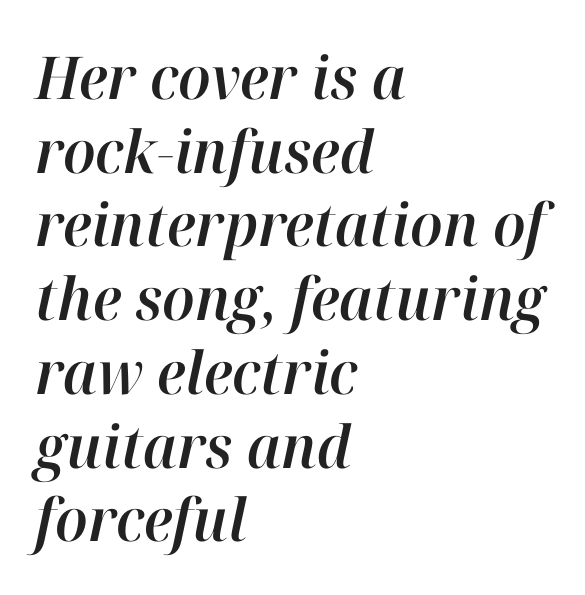
Line starts are locked; line ends wander. A normal amount of white space separates one row of letters from the next. The face used here has a pronounced slope to its letters. Letter spacing: default. Bare-footed words on every line.
